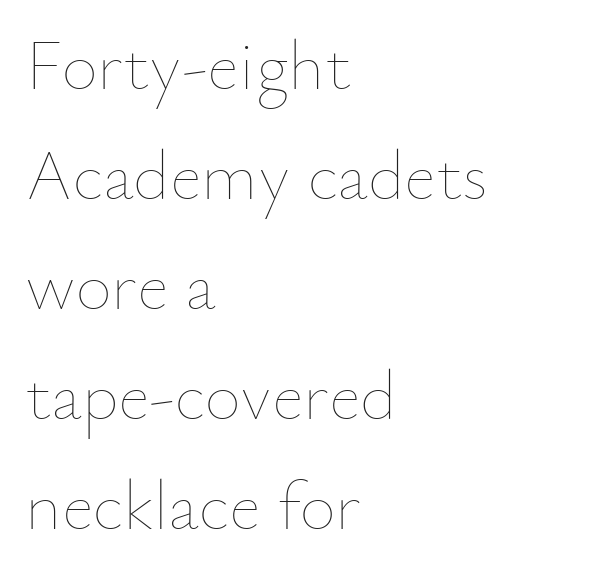
{"italic": "no", "bold": "no", "weight": "thin", "width": "normal", "stroke_contrast": "low", "x_height": "small", "monospaced": "no", "underline": "no", "align": "left", "line_spacing": "normal", "line_spacing_ratio": 1.57, "letter_spacing": "normal", "letter_spacing_em": 0.0, "glyph_px": 70}
